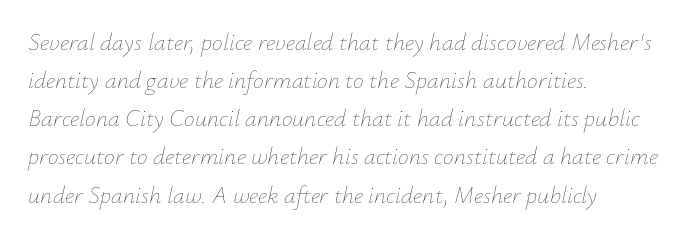
These lines are set flush left with a ragged right edge. The baseline area is clear. The line-height multiplier appears to be the usual default. The specimen reads as italic at a glance. No heavy texture on the line: the type isn't bold.
